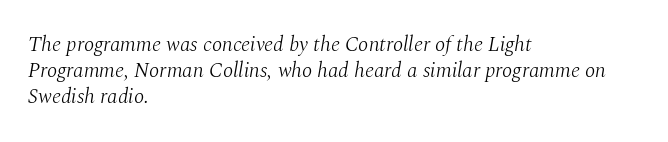
The image shows 21 px text type, italic (leaning right); set left-aligned, normal line spacing (1.25x), normal letter spacing, not underlined.
